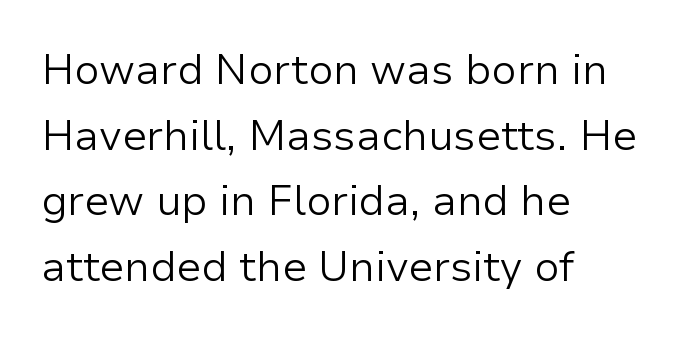
The image shows 42 px light sans-serif type, upright; set left-aligned, normal line spacing (1.56x), normal letter spacing, not underlined; low stroke contrast and a medium x-height.
